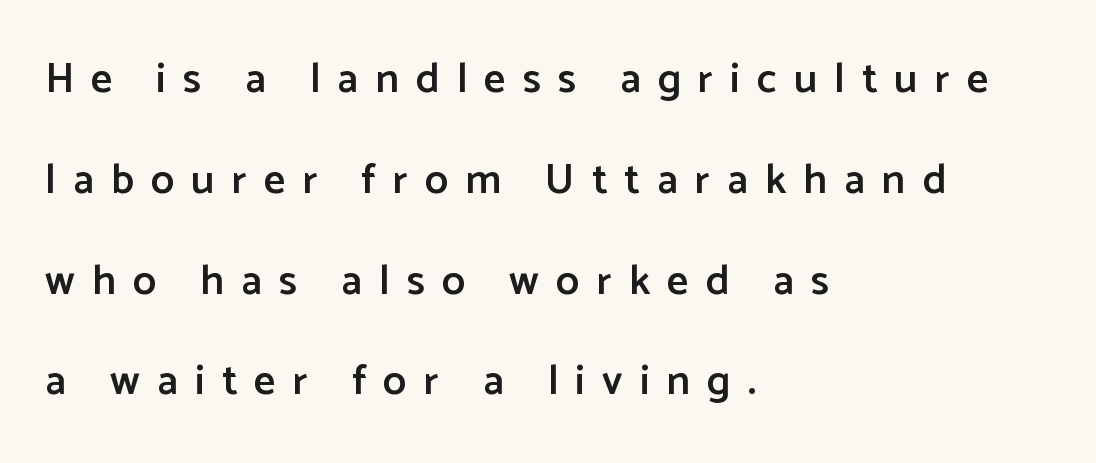
The image shows 42 px semibold sans-serif type, upright; set left-aligned, loose line spacing (2.4x), unusually wide letter spacing (+0.41 em), not underlined; low stroke contrast and a medium x-height.
